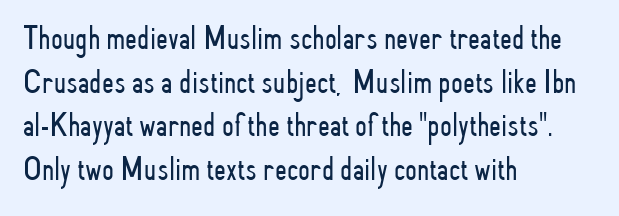
Rendered with straight, roman letterforms. Nothing unusual about the tracking: characters are spaced as the font intends. Stroke mass is kept to a normal reading level or below. The specimen omits any rule beneath the text block's lines. The font family rendered here belongs to the sans-serif group.
